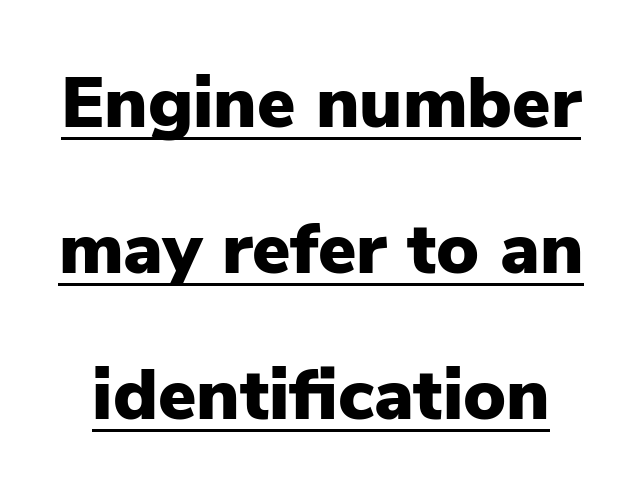
Examine the stroke ends and you'll find no serifs. The passage shown is typed in a proportional face where columns would drift. I'd describe the lettering as bold — thick and assertive. The rendering uses the underline text-decoration.
